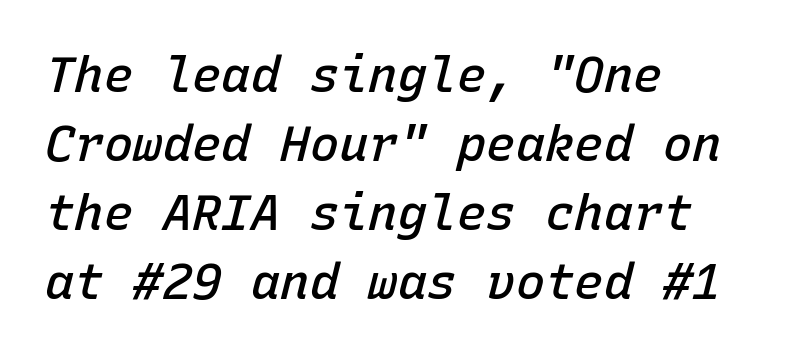
{"italic": "yes", "lean": "right", "slant_degrees": 15, "bold": "semi", "weight": "semibold", "width": "normal", "stroke_contrast": "low", "x_height": "medium", "monospaced": "yes", "underline": "no", "align": "left", "line_spacing": "normal", "line_spacing_ratio": 1.41, "letter_spacing": "normal", "letter_spacing_em": 0.0, "glyph_px": 49}
